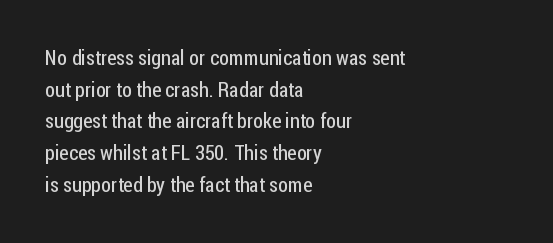
{"italic": "no", "bold": "no", "underline": "no", "align": "left", "line_spacing": "normal", "line_spacing_ratio": 1.51, "letter_spacing": "normal", "letter_spacing_em": 0.0, "glyph_px": 21}
